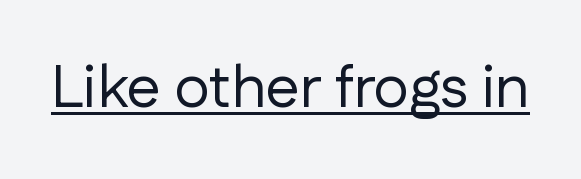
Here the designer chose a conventional face with non-uniform glyph widths. The face used here is a sans, in the tradition of grotesques and geometrics. Heaviness? Minimal to ordinary, like unemphasized prose. If you drew a line through each stem, it would be perfectly vertical. Caption: standard tracking, unaltered. Students, observe the line beneath the letters — that is underlining.
